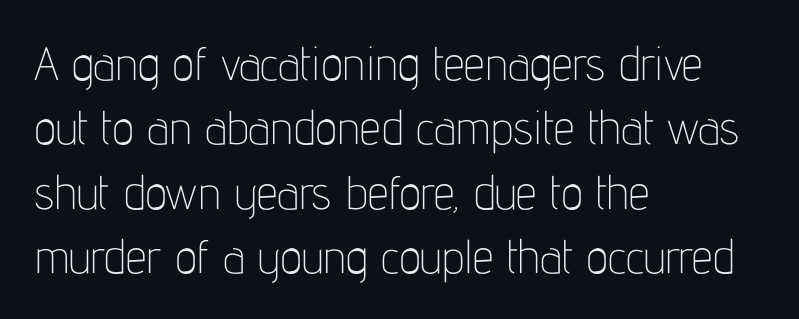
Underline: absent. Default kerning and tracking; the words read as compact shapes. Spacing verdict: proportional, widths tailored to each character. Each stroke keeps to a modest, everyday thickness or less.
